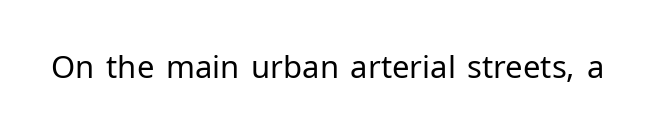
Q: Is the text bold? A: No.
Q: Is the text italic (slanted)? A: No, it is upright.
Q: Is the typeface a serif or a sans-serif typeface? A: Sans-serif.
Q: Is the text underlined? A: No.
Q: Is the spacing between letters normal or unusually wide? A: Normal.
Q: Width (condensed, normal, or wide)? A: Normal.
Q: Stroke contrast? A: Low.
Q: x-height? A: Medium.
Q: Monospaced? A: No.
